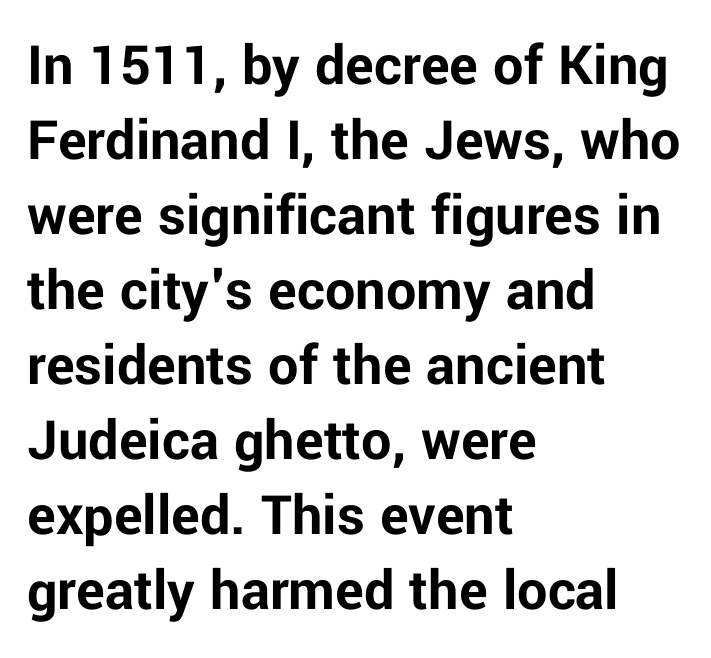
Vertically, the passage feels balanced, rows spaced as you'd expect. Classification — sans serif. Typesetter's note: full bold, strokes at maximum text heaviness. All the whitespace from short lines collects on the right. A bare baseline throughout the passage. Every character sits straight up, as roman type does.
